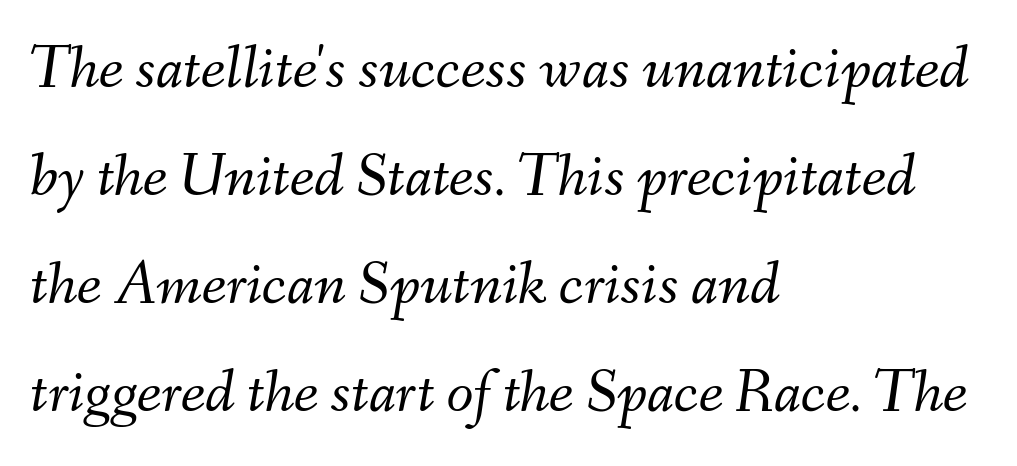
The image shows 62 px light type, italic (leaning right); set left-aligned, line spacing 1.74x, normal letter spacing, not underlined; medium stroke contrast and a small x-height.
